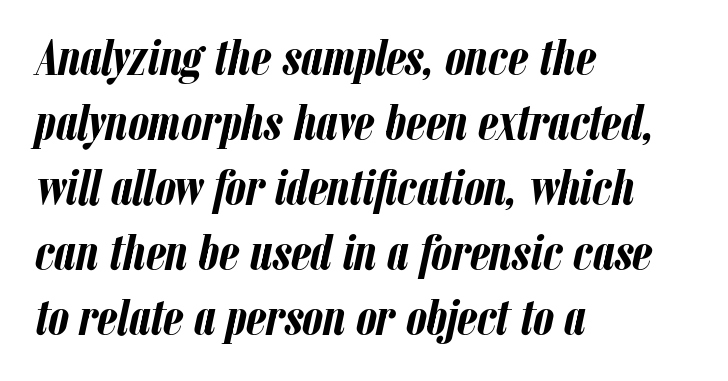
Nobody drew a line under any word here. The letterforms sit shoulder to shoulder at normal distance. In terms of posture, this sample is oblique. Its strokes are broad and dark, the hallmark of bold type.
